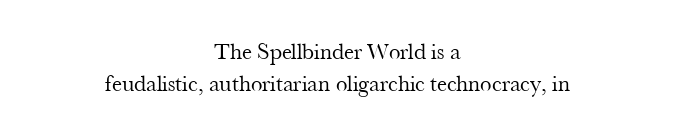
{"italic": "no", "bold": "no", "underline": "no", "align": "center", "line_spacing": "normal", "line_spacing_ratio": 1.37, "letter_spacing": "normal", "letter_spacing_em": 0.0, "glyph_px": 23}
